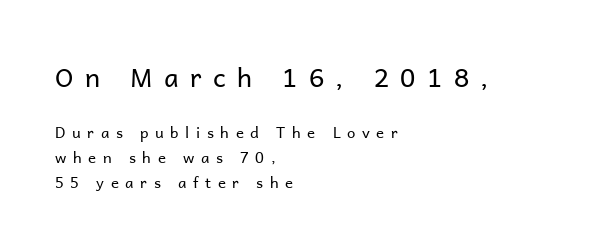
The image shows 26 px text type, upright; set left-aligned, normal line spacing (1.67x), unusually wide letter spacing (+0.44 em), not underlined; the first (top) block is 1.73x larger.
